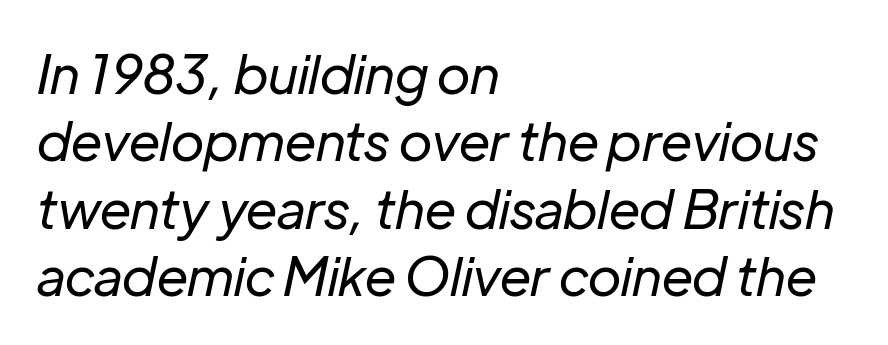
{"italic": "yes", "lean": "right", "slant_degrees": 12, "bold": "no", "weight": "regular", "width": "normal", "stroke_contrast": "low", "x_height": "medium", "monospaced": "no", "underline": "no", "align": "left", "line_spacing": "normal", "line_spacing_ratio": 1.27, "letter_spacing": "normal", "letter_spacing_em": 0.0, "glyph_px": 53}
